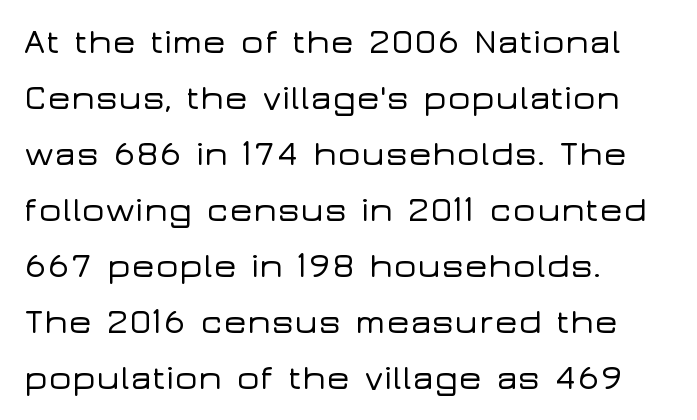
The image shows 35 px wide sans-serif type, upright; set left-aligned, normal line spacing (1.6x), normal letter spacing, not underlined; low stroke contrast and a medium x-height.
